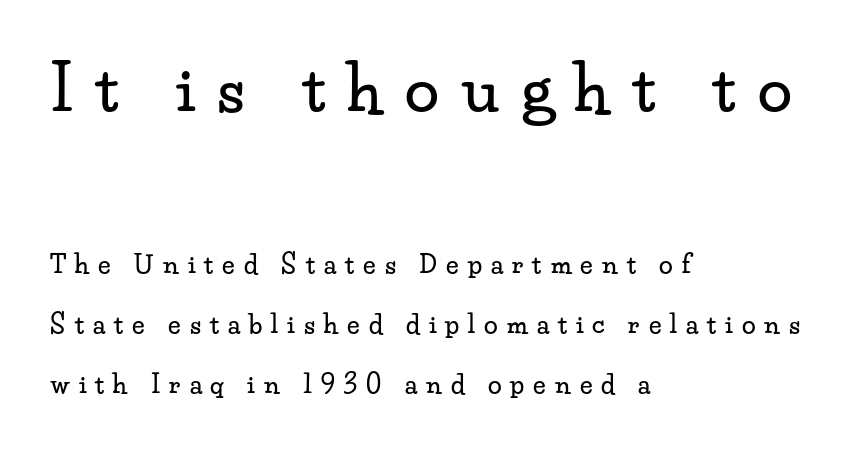
The image shows 62 px wide serif type, upright; set left-aligned, loose line spacing (2.4x), unusually wide letter spacing (+0.36 em), not underlined; the first (top) block is 2.48x larger; low stroke contrast and a small x-height.
